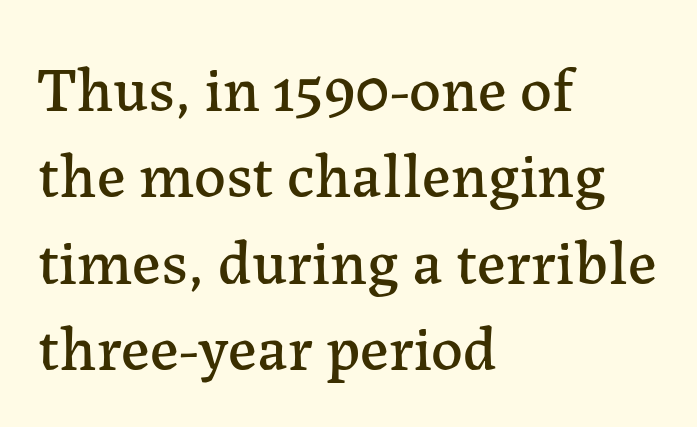
The image shows 63 px serif type, upright; set left-aligned, normal line spacing (1.37x), normal letter spacing, not underlined; low stroke contrast and a medium x-height.
